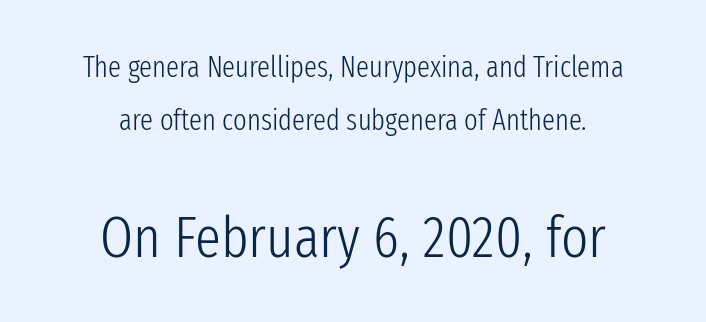
{"serif": "no", "italic": "no", "bold": "no", "weight": "light", "width": "condensed", "stroke_contrast": "low", "x_height": "medium", "monospaced": "no", "underline": "no", "align": "center", "line_spacing_ratio": 1.83, "letter_spacing": "normal", "letter_spacing_em": 0.0, "larger_block": "second", "size_ratio": 2.0, "glyph_px": 58}
